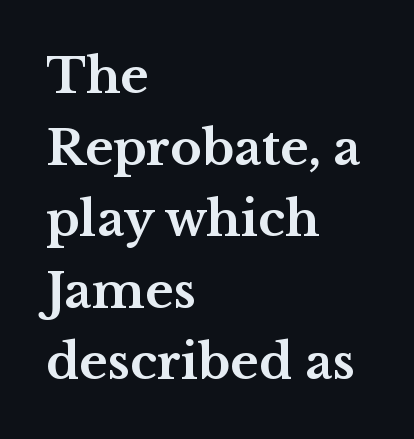
The image shows 48 px bold, wide serif type, upright; set left-aligned, normal line spacing (1.49x), normal letter spacing, not underlined; medium stroke contrast and a medium x-height.
